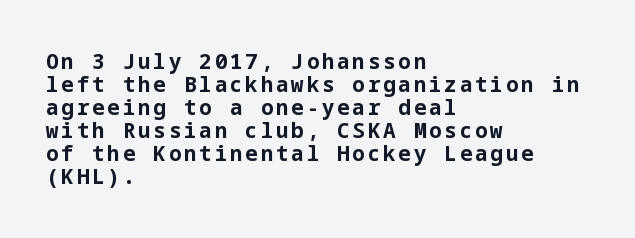
Anything drawn beneath the words? Only blank space. Leftover space on each line is placed entirely after the last word. You can tell it's not italic because the verticals are truly vertical. Horizontal bands of white between lines are thin slivers.
